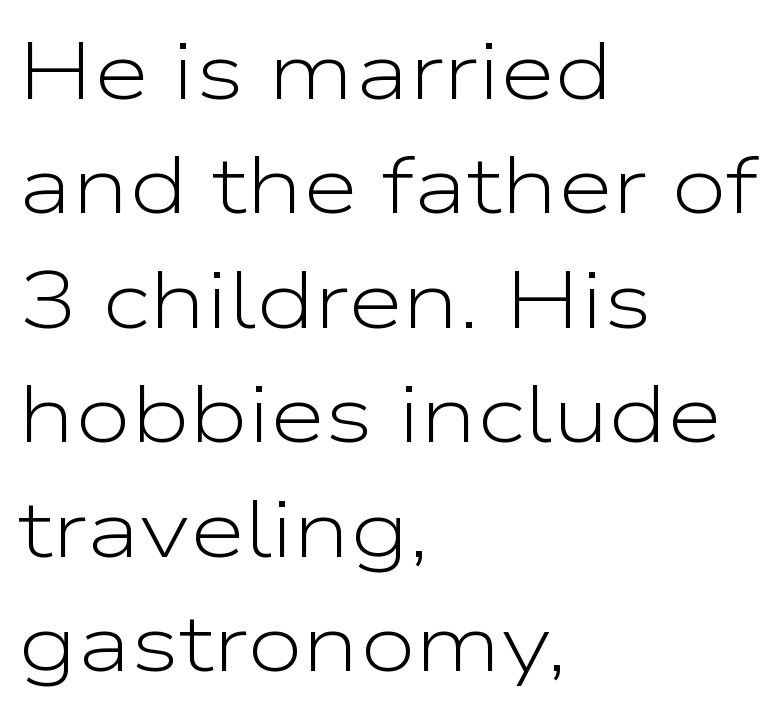
Q: Is the text bold? A: No.
Q: Is the text italic (slanted)? A: No, it is upright.
Q: Is the typeface a serif or a sans-serif typeface? A: Sans-serif.
Q: Is the text underlined? A: No.
Q: How is the paragraph aligned? A: Left-aligned.
Q: Is the spacing between letters normal or unusually wide? A: Normal.
Q: Is the spacing between lines tight, normal or loose? A: Normal.
Q: Width (condensed, normal, or wide)? A: Wide.
Q: Stroke contrast? A: Low.
Q: x-height? A: Medium.
Q: Monospaced? A: No.
